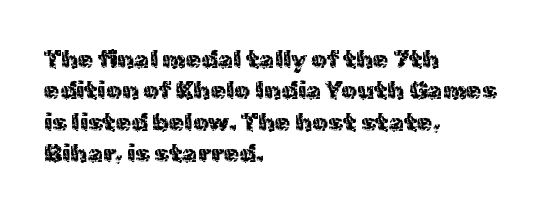
Q: Is the text italic (slanted)? A: No, it is upright.
Q: Is the text underlined? A: No.
Q: How is the paragraph aligned? A: Left-aligned.
Q: Is the spacing between letters normal or unusually wide? A: Normal.
Q: Is the spacing between lines tight, normal or loose? A: Normal.
